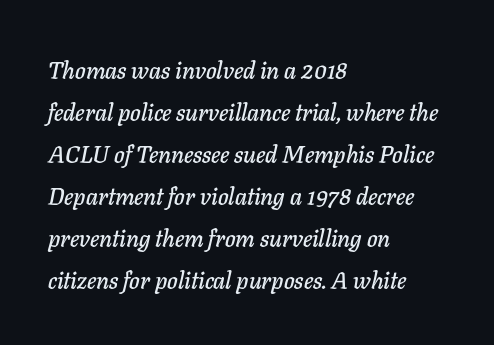
{"italic": "yes", "lean": "right", "slant_degrees": 11, "underline": "no", "align": "left", "line_spacing_ratio": 1.75, "letter_spacing": "normal", "letter_spacing_em": 0.0, "glyph_px": 24}
